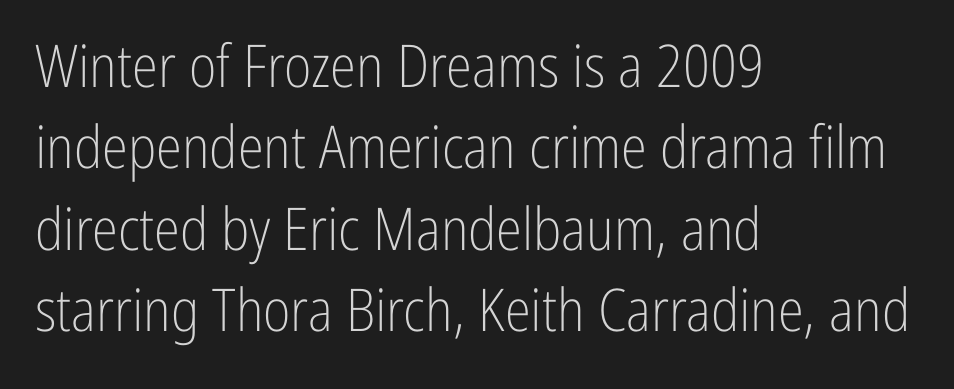
In CSS terms this would be text-align: left. Counters stay open thanks to moderate or lighter strokes. Honestly, there is no underline to notice here at all. Each letter's strokes conclude bluntly, with no projecting serifs. Is there any slant? The stems are plumb. Nobody touched the tracking dial on this one.
